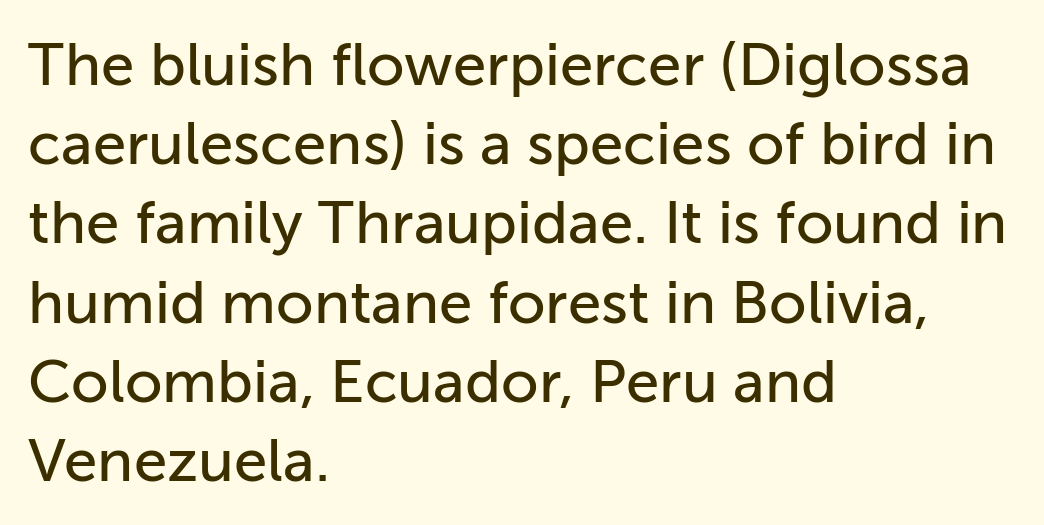
Q: Is the text italic (slanted)? A: No, it is upright.
Q: Is the typeface a serif or a sans-serif typeface? A: Sans-serif.
Q: Is the text underlined? A: No.
Q: How is the paragraph aligned? A: Left-aligned.
Q: Is the spacing between letters normal or unusually wide? A: Normal.
Q: Is the spacing between lines tight, normal or loose? A: Normal.
Q: Width (condensed, normal, or wide)? A: Normal.
Q: Stroke contrast? A: Low.
Q: x-height? A: Medium.
Q: Monospaced? A: No.
